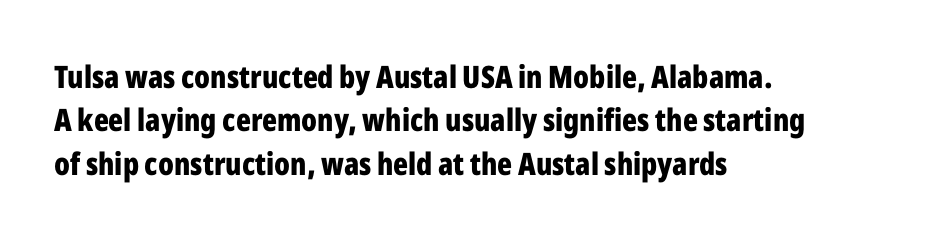
The image shows 31 px bold, condensed sans-serif type, upright; set left-aligned, normal line spacing (1.4x), normal letter spacing, not underlined; low stroke contrast and a medium x-height.
